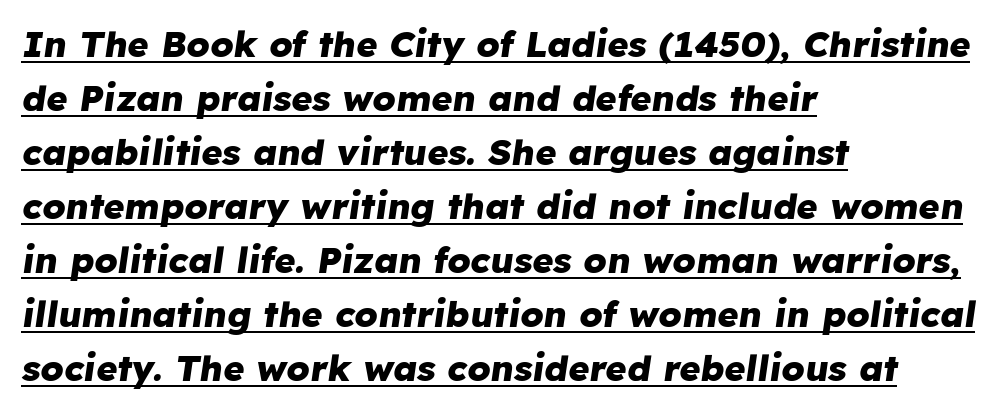
The letters advance in unequal steps, a hallmark of proportional type. Bold? Absolutely — the strokes are thick and heavy. This is oblique type, the kind used for emphasis or titles. Glance below the letters and you will spot a drawn line. Left-aligned paragraph, ragged on the right. The leading is moderate, giving the passage an even texture.
